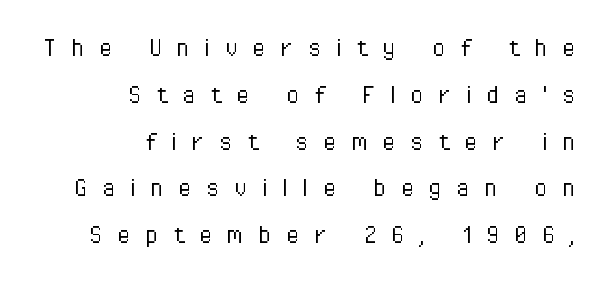
{"serif": "no", "italic": "no", "bold": "no", "weight": "light", "width": "condensed", "stroke_contrast": "low", "x_height": "medium", "monospaced": "no", "underline": "no", "align": "right", "line_spacing": "normal", "line_spacing_ratio": 1.56, "letter_spacing": "wide", "letter_spacing_em": 0.49, "glyph_px": 30}
